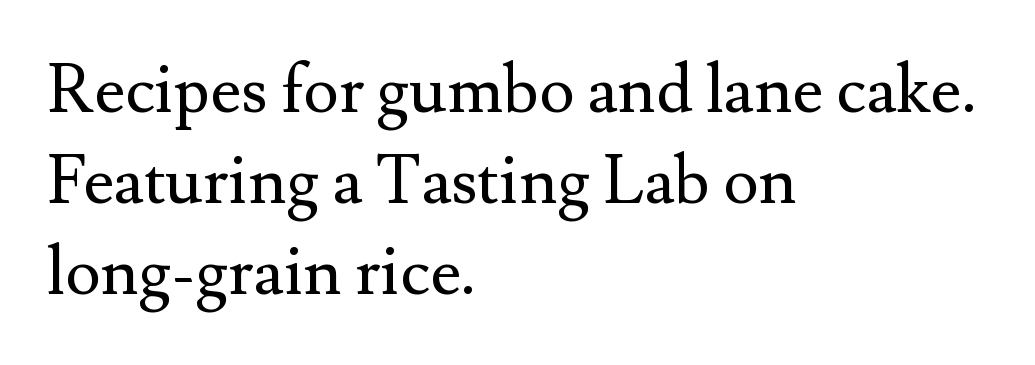
The image shows 67 px regular-weight serif type, upright; set left-aligned, normal line spacing (1.36x), normal letter spacing, not underlined; medium stroke contrast and a small x-height.
